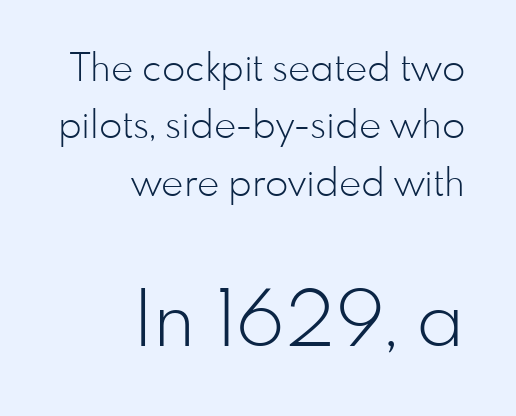
These lines stack with their right ends in a neat column. Caption: face not bold, strokes unweighted. Posture: straight, roman, zero tilt. What's the leading like? Ordinary, nothing unusual. This rendering features lettering with no underline. The type is set solid horizontally, with unmodified tracking.
